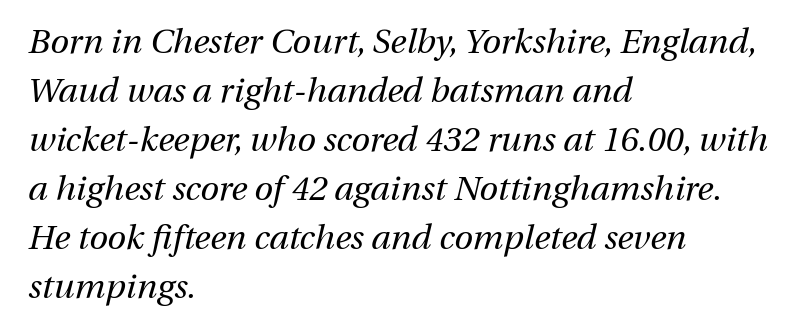
Q: Is the text bold? A: No.
Q: Is the text italic (slanted)? A: Yes, it leans right by about 13 degrees.
Q: Is the text underlined? A: No.
Q: How is the paragraph aligned? A: Left-aligned.
Q: Is the spacing between letters normal or unusually wide? A: Normal.
Q: Is the spacing between lines tight, normal or loose? A: Normal.
Q: Width (condensed, normal, or wide)? A: Normal.
Q: Stroke contrast? A: Medium.
Q: x-height? A: Medium.
Q: Monospaced? A: No.
